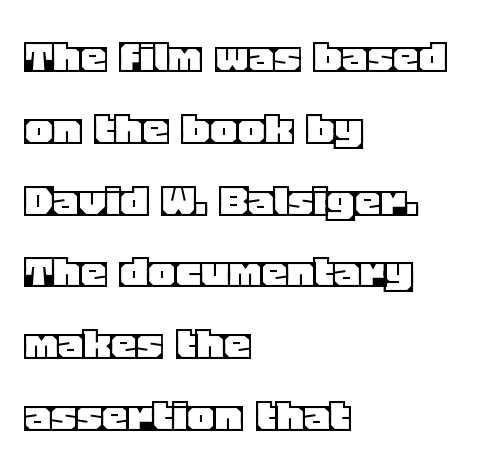
Q: Is the text italic (slanted)? A: No, it is upright.
Q: Is the text underlined? A: No.
Q: How is the paragraph aligned? A: Left-aligned.
Q: Is the spacing between letters normal or unusually wide? A: Normal.
Q: Is the spacing between lines tight, normal or loose? A: Normal.
Q: Width (condensed, normal, or wide)? A: Normal.
Q: x-height? A: Large.
Q: Monospaced? A: No.
